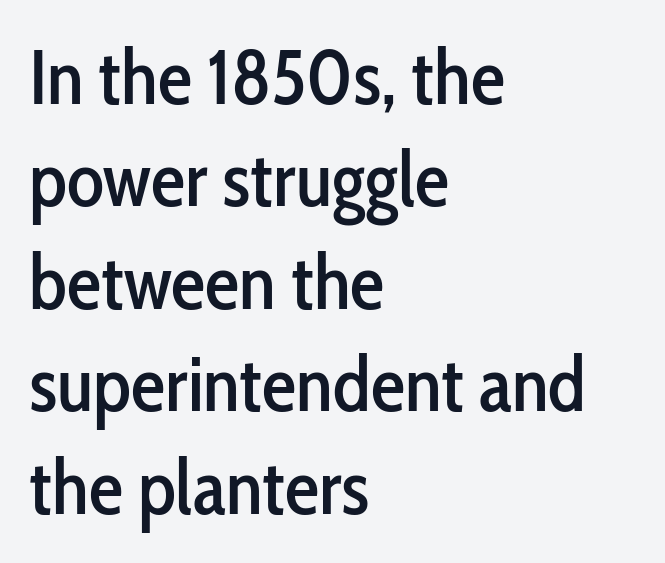
Serif or sans? Sans — the stroke terminals are bare. The specimen reads as upright at a glance. You could call the tracking neutral — neither tight nor loose. Rule under the text: the space is simply empty. Looks like regular typesetting: each glyph gets only the width it needs. This block has exactly the height ordinary leading produces.
